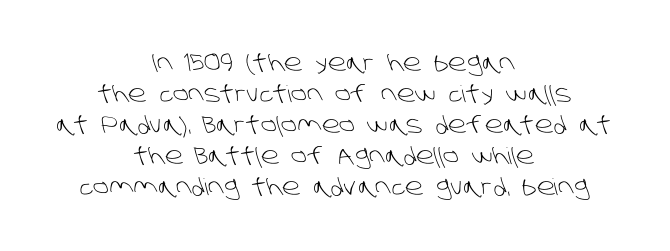
You could call the tracking neutral — neither tight nor loose. Is this a heavy cut? Hardly; it is regular or lighter. A centered setting, common on invitations and titles, is used for this passage. The vertical gap from one line to the next is medium. A clean baseline with only descenders dipping below it.
